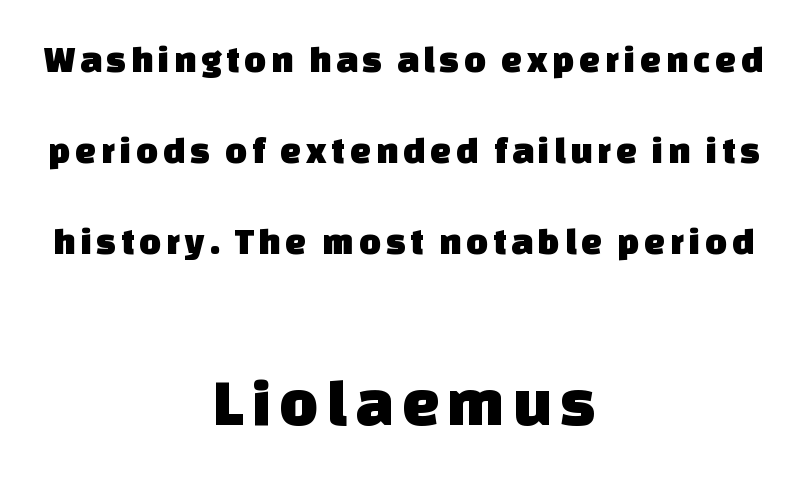
{"serif": "no", "width": "normal", "stroke_contrast": "low", "x_height": "large", "monospaced": "no", "underline": "no", "align": "center", "line_spacing": "loose", "line_spacing_ratio": 2.4, "larger_block": "second", "size_ratio": 1.76, "glyph_px": 67}
